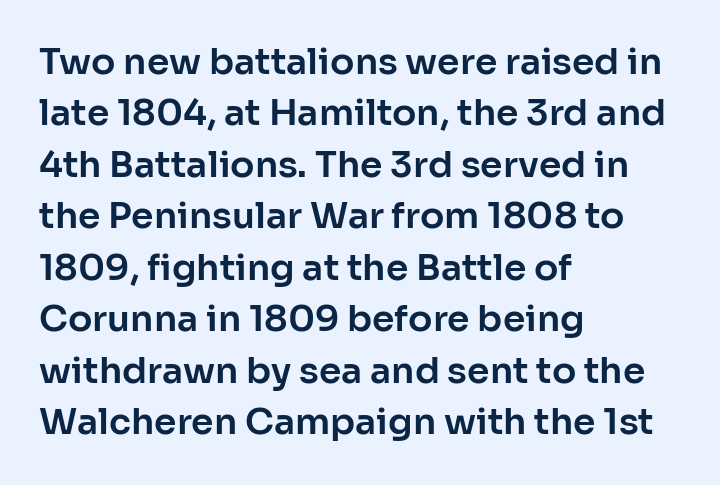
{"serif": "no", "italic": "no", "width": "normal", "stroke_contrast": "low", "x_height": "medium", "monospaced": "no", "underline": "no", "align": "left", "line_spacing": "normal", "line_spacing_ratio": 1.43, "letter_spacing": "normal", "letter_spacing_em": 0.0, "glyph_px": 36}
